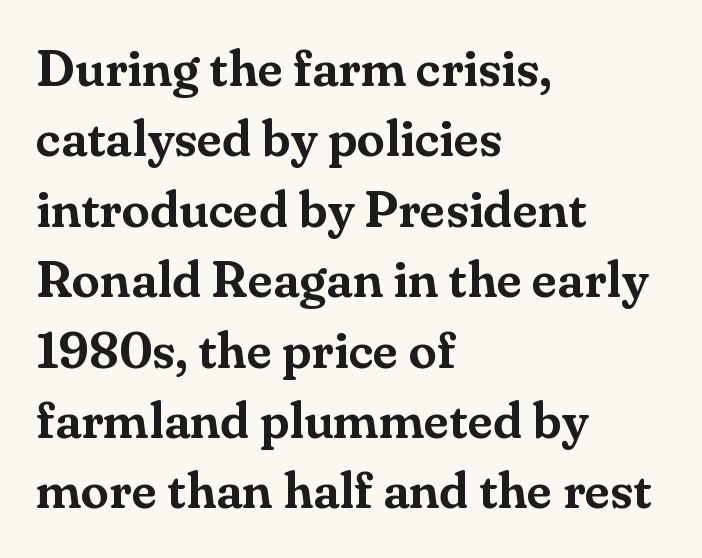
Vertical spacing — default. Characters follow at the spacing the type designer built in. The lines are quadded left. The characters display serif detailing at their extremities.
